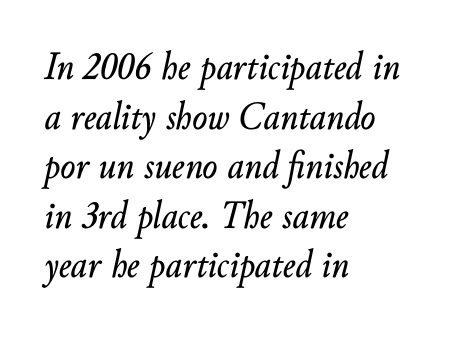
The image shows 40 px text type, italic (leaning right); set left-aligned, line spacing 1.24x, normal letter spacing, not underlined; low stroke contrast and a small x-height.
